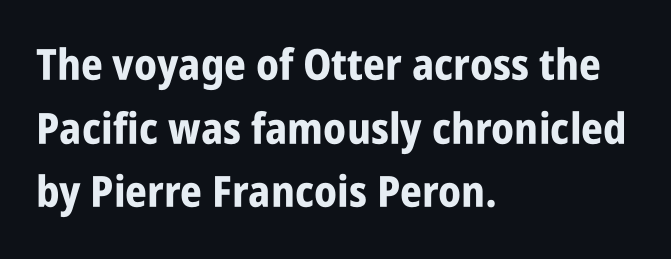
{"serif": "no", "italic": "no", "bold": "yes", "weight": "bold", "width": "condensed", "stroke_contrast": "low", "x_height": "large", "monospaced": "no", "underline": "no", "align": "left", "line_spacing": "normal", "line_spacing_ratio": 1.48, "letter_spacing": "normal", "letter_spacing_em": 0.0, "glyph_px": 43}
